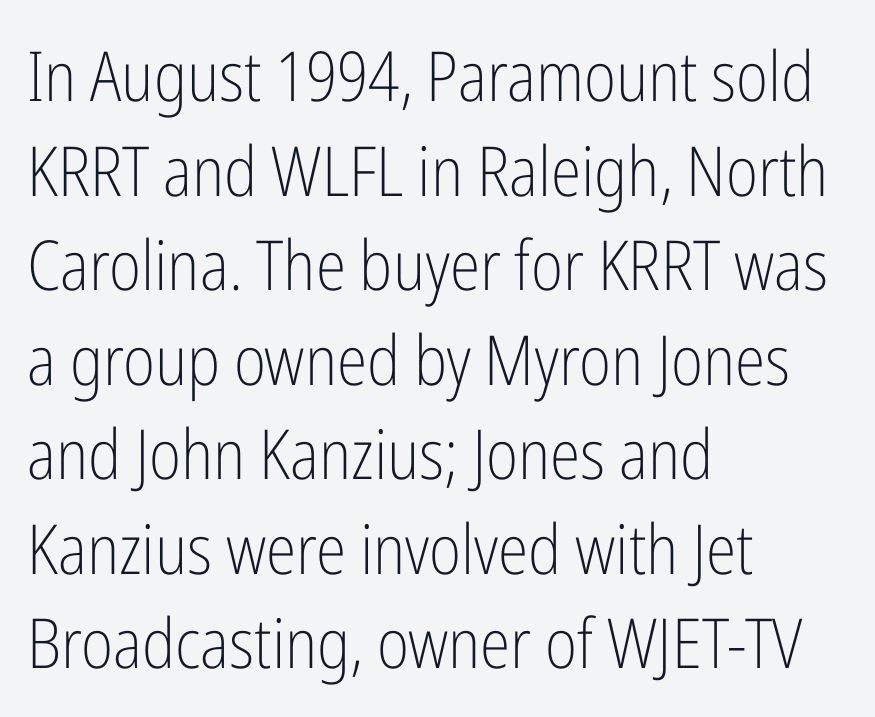
Compared with a typical body face, this is equally light or lighter still. Upright lettering throughout. Each letter keeps its own natural width here, so spacing adapts to shape. Words float on clear page, feet unadorned. The passage shown stacks its lines at a standard gap. Look at the tracking — it's just the regular setting, nothing added.
